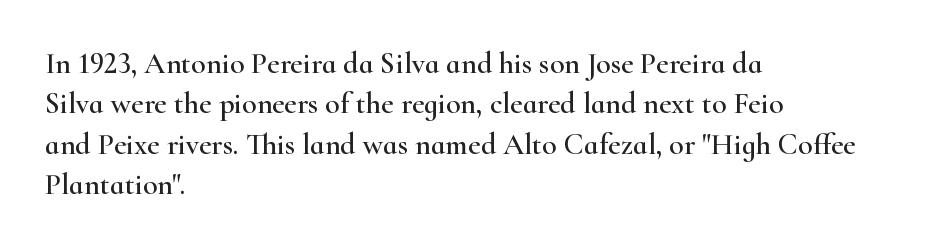
Q: Is the text italic (slanted)? A: No, it is upright.
Q: Is the typeface a serif or a sans-serif typeface? A: Serif.
Q: Is the text underlined? A: No.
Q: How is the paragraph aligned? A: Left-aligned.
Q: Is the spacing between letters normal or unusually wide? A: Normal.
Q: Is the spacing between lines tight, normal or loose? A: Normal.
Q: Width (condensed, normal, or wide)? A: Wide.
Q: Stroke contrast? A: High.
Q: x-height? A: Small.
Q: Monospaced? A: No.
